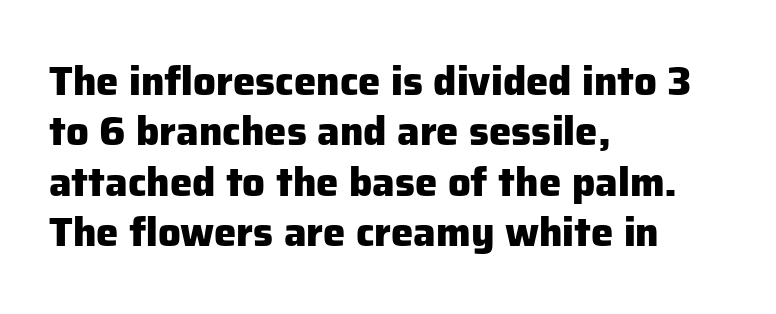
{"serif": "no", "italic": "no", "bold": "yes", "weight": "heavy", "width": "normal", "stroke_contrast": "low", "x_height": "medium", "monospaced": "no", "underline": "no", "align": "left", "line_spacing": "normal", "line_spacing_ratio": 1.26, "letter_spacing": "normal", "letter_spacing_em": 0.0, "glyph_px": 40}
